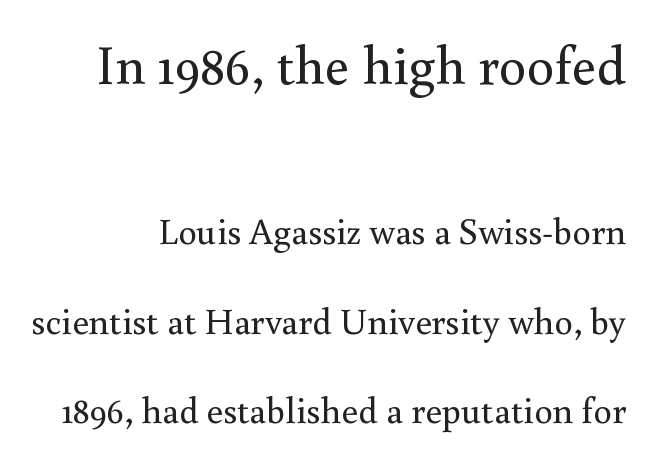
The image shows 55 px regular-weight serif type, upright; set loose line spacing (2.43x), normal letter spacing, not underlined; the first (top) block is 1.49x larger; medium stroke contrast and a small x-height.
